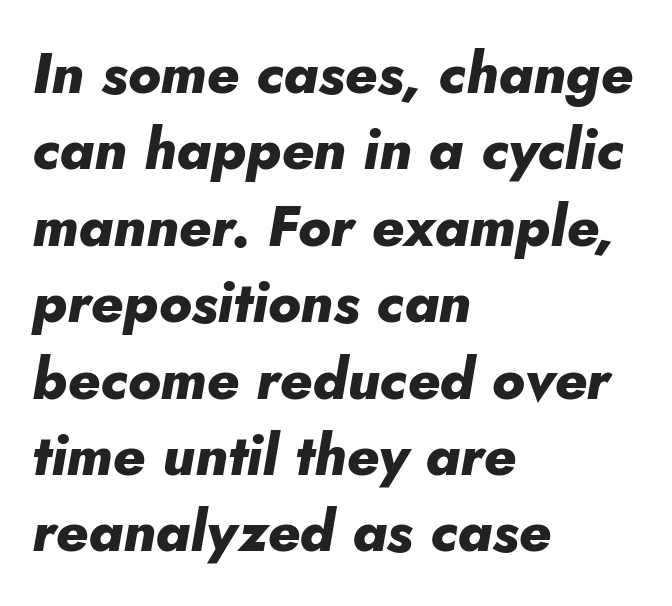
{"italic": "yes", "lean": "right", "slant_degrees": 5, "bold": "yes", "weight": "heavy", "width": "normal", "stroke_contrast": "low", "x_height": "small", "monospaced": "no", "underline": "no", "align": "left", "line_spacing": "normal", "line_spacing_ratio": 1.34, "letter_spacing": "normal", "letter_spacing_em": 0.0, "glyph_px": 57}
